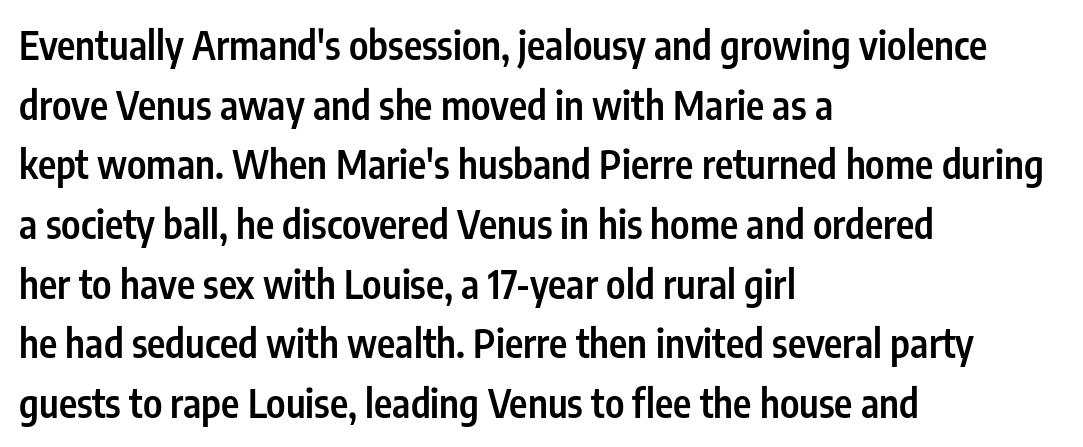
{"serif": "no", "italic": "no", "bold": "semi", "weight": "semibold", "width": "condensed", "stroke_contrast": "low", "x_height": "medium", "monospaced": "no", "underline": "no", "align": "left", "line_spacing": "normal", "line_spacing_ratio": 1.53, "letter_spacing": "normal", "letter_spacing_em": 0.0, "glyph_px": 39}
